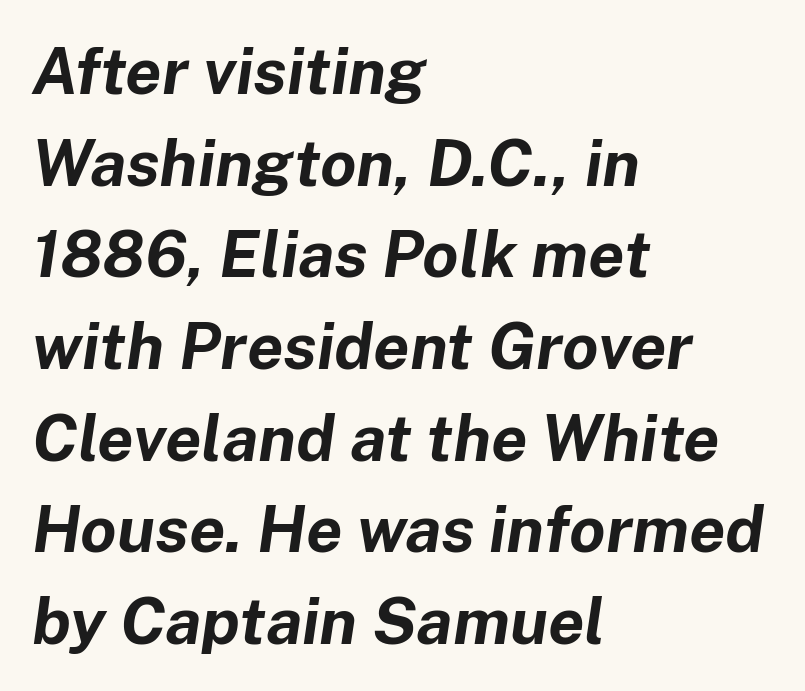
Q: Is the text bold? A: Yes.
Q: Is the text italic (slanted)? A: Yes, it leans right by about 8 degrees.
Q: Is the text underlined? A: No.
Q: How is the paragraph aligned? A: Left-aligned.
Q: Is the spacing between letters normal or unusually wide? A: Normal.
Q: Is the spacing between lines tight, normal or loose? A: Normal.
Q: Width (condensed, normal, or wide)? A: Normal.
Q: Stroke contrast? A: Low.
Q: x-height? A: Medium.
Q: Monospaced? A: No.
